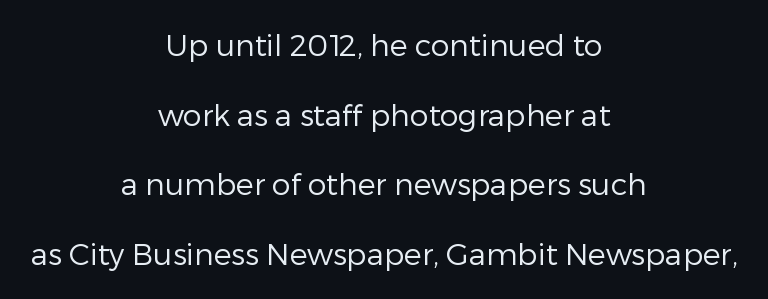
Q: Is the text bold? A: No.
Q: Is the text italic (slanted)? A: No, it is upright.
Q: Is the typeface a serif or a sans-serif typeface? A: Sans-serif.
Q: Is the text underlined? A: No.
Q: How is the paragraph aligned? A: Centered.
Q: Is the spacing between letters normal or unusually wide? A: Normal.
Q: Is the spacing between lines tight, normal or loose? A: Loose.
Q: Width (condensed, normal, or wide)? A: Normal.
Q: Stroke contrast? A: Low.
Q: x-height? A: Medium.
Q: Monospaced? A: No.
